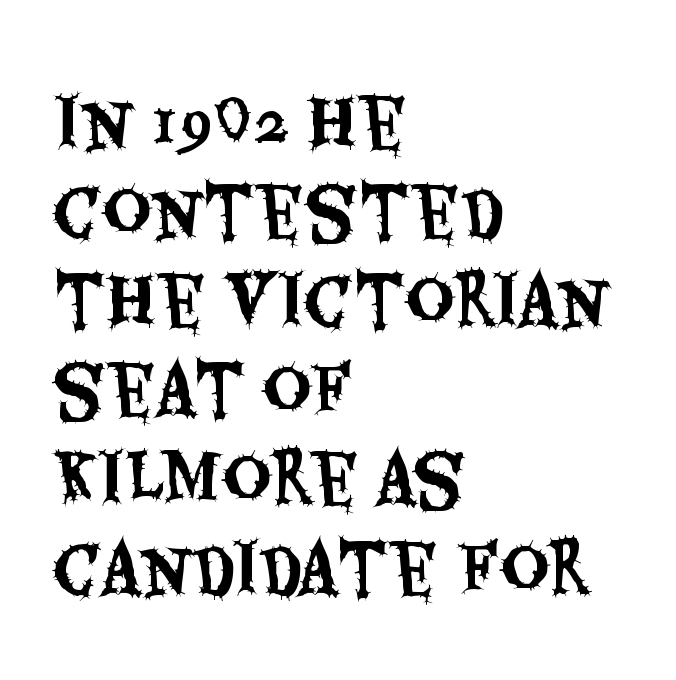
In terms of letterform style, serifs are entirely absent. These lines are rendered in a variable-pitch font. The typography opts for an upright posture over an oblique one. Type without underlining. Caption: standard tracking, unaltered.
